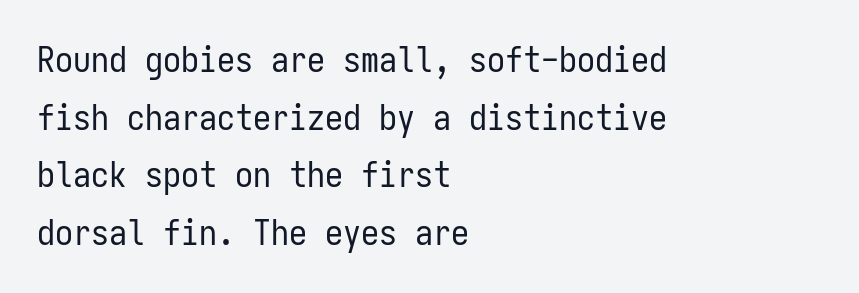
{"serif": "no", "italic": "no", "bold": "no", "weight": "regular", "width": "condensed", "stroke_contrast": "low", "x_height": "medium", "monospaced": "yes", "underline": "no", "align": "left", "line_spacing": "normal", "line_spacing_ratio": 1.6, "letter_spacing": "normal", "letter_spacing_em": 0.0, "glyph_px": 36}
